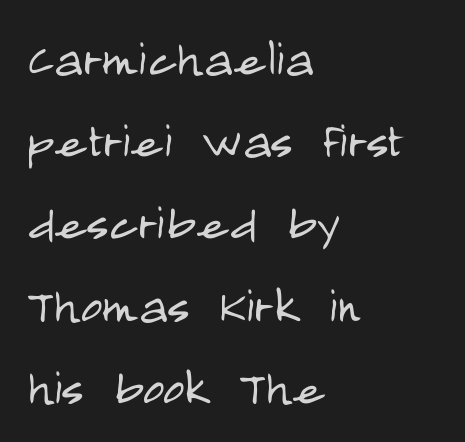
Q: Is the text bold? A: No.
Q: Is the text italic (slanted)? A: No, it is upright.
Q: Is the typeface a serif or a sans-serif typeface? A: Sans-serif.
Q: Is the text underlined? A: No.
Q: How is the paragraph aligned? A: Left-aligned.
Q: Is the spacing between letters normal or unusually wide? A: Normal.
Q: Is the spacing between lines tight, normal or loose? A: Normal.
Q: Width (condensed, normal, or wide)? A: Condensed.
Q: Stroke contrast? A: Low.
Q: x-height? A: Large.
Q: Monospaced? A: No.
